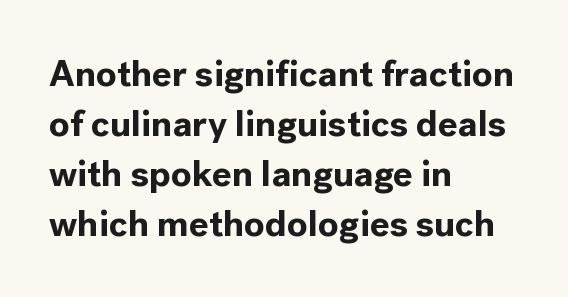
Q: Is the text bold? A: Yes.
Q: Is the text italic (slanted)? A: No, it is upright.
Q: Is the typeface a serif or a sans-serif typeface? A: Sans-serif.
Q: Is the text underlined? A: No.
Q: How is the paragraph aligned? A: Left-aligned.
Q: Is the spacing between letters normal or unusually wide? A: Normal.
Q: Is the spacing between lines tight, normal or loose? A: Normal.
Q: Width (condensed, normal, or wide)? A: Normal.
Q: x-height? A: Medium.
Q: Monospaced? A: No.
